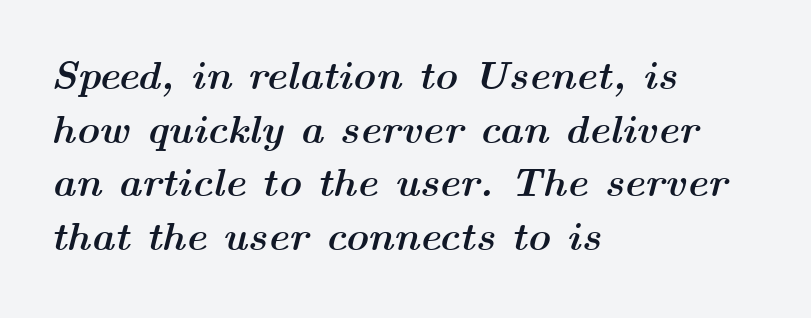
Q: Is the text bold? A: Yes.
Q: Is the text italic (slanted)? A: Yes, it leans right by about 14 degrees.
Q: Is the text underlined? A: No.
Q: How is the paragraph aligned? A: Left-aligned.
Q: Is the spacing between letters normal or unusually wide? A: Normal.
Q: Is the spacing between lines tight, normal or loose? A: Normal.
Q: Width (condensed, normal, or wide)? A: Wide.
Q: Stroke contrast? A: Medium.
Q: x-height? A: Medium.
Q: Monospaced? A: No.
